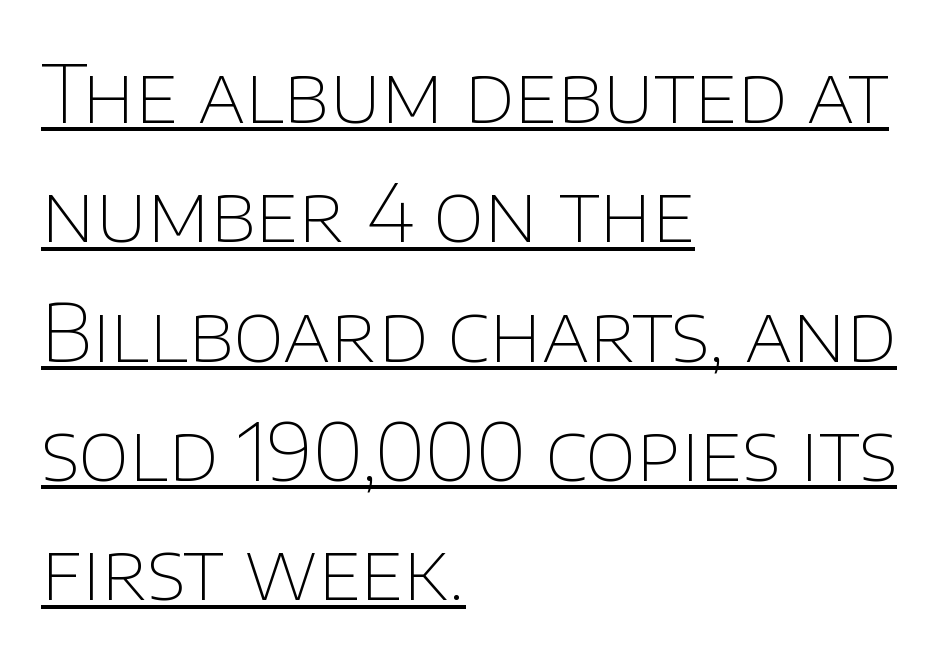
Q: Is the text bold? A: No.
Q: Is the text italic (slanted)? A: No, it is upright.
Q: Is the typeface a serif or a sans-serif typeface? A: Sans-serif.
Q: Is the text underlined? A: Yes.
Q: How is the paragraph aligned? A: Left-aligned.
Q: Is the spacing between letters normal or unusually wide? A: Normal.
Q: Is the spacing between lines tight, normal or loose? A: Normal.
Q: Width (condensed, normal, or wide)? A: Normal.
Q: Stroke contrast? A: Low.
Q: x-height? A: Large.
Q: Monospaced? A: No.
